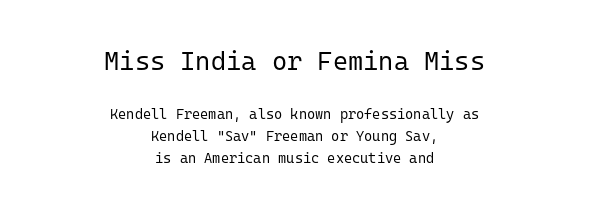
Q: Is the text bold? A: No.
Q: Is the text italic (slanted)? A: No, it is upright.
Q: Is the text underlined? A: No.
Q: How is the paragraph aligned? A: Centered.
Q: Is the spacing between letters normal or unusually wide? A: Normal.
Q: Is the spacing between lines tight, normal or loose? A: Normal.
Q: Which block of text is set in a larger size, the first (top) or the second (bottom)? A: The first (top) one.
